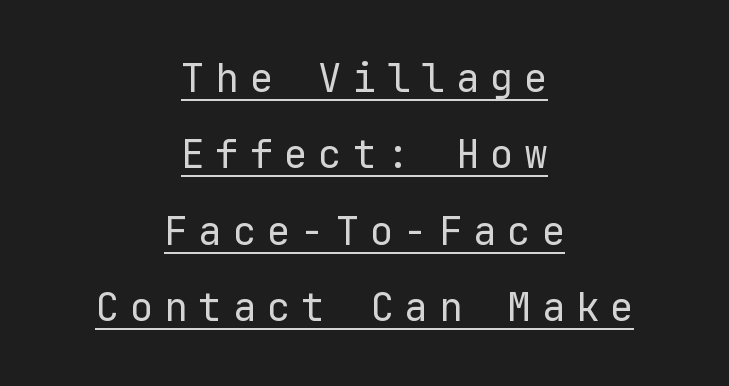
{"serif": "no", "italic": "no", "bold": "no", "weight": "regular", "width": "normal", "stroke_contrast": "low", "x_height": "medium", "monospaced": "yes", "underline": "yes", "align": "center", "line_spacing": "loose", "line_spacing_ratio": 1.96, "letter_spacing": "wide", "letter_spacing_em": 0.28, "glyph_px": 39}
